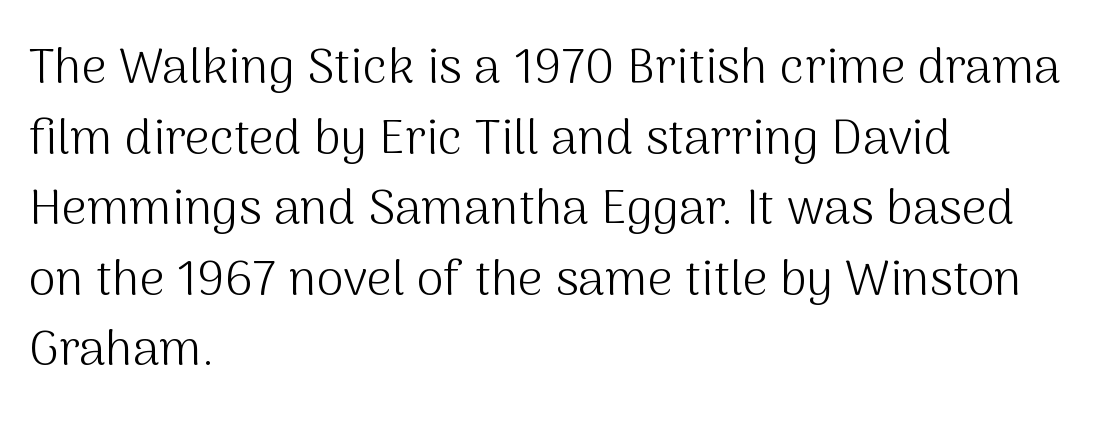
{"serif": "no", "italic": "no", "bold": "no", "weight": "light", "width": "normal", "stroke_contrast": "medium", "x_height": "medium", "monospaced": "no", "underline": "no", "align": "left", "line_spacing": "normal", "line_spacing_ratio": 1.44, "letter_spacing": "normal", "letter_spacing_em": 0.0, "glyph_px": 49}
